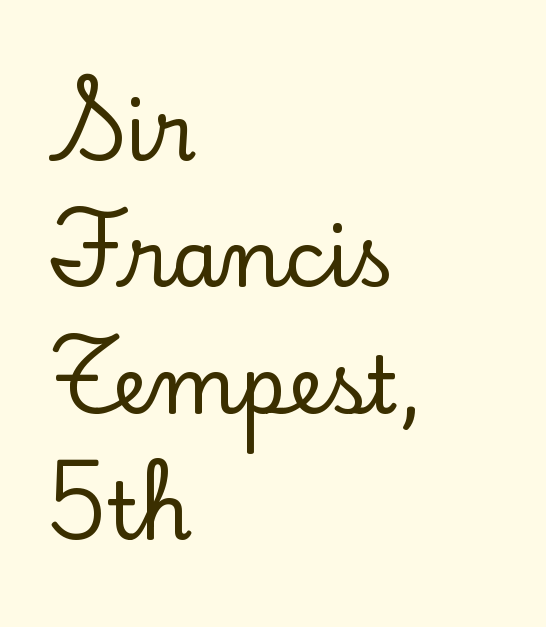
This sample has the flowing, uneven cadence of proportional lettering. The paragraph shown leans on its left margin. Glance below the letters and you will spot only blank space. The glyphs in this specimen are seriffed. Default kerning and tracking; the words read as compact shapes.
